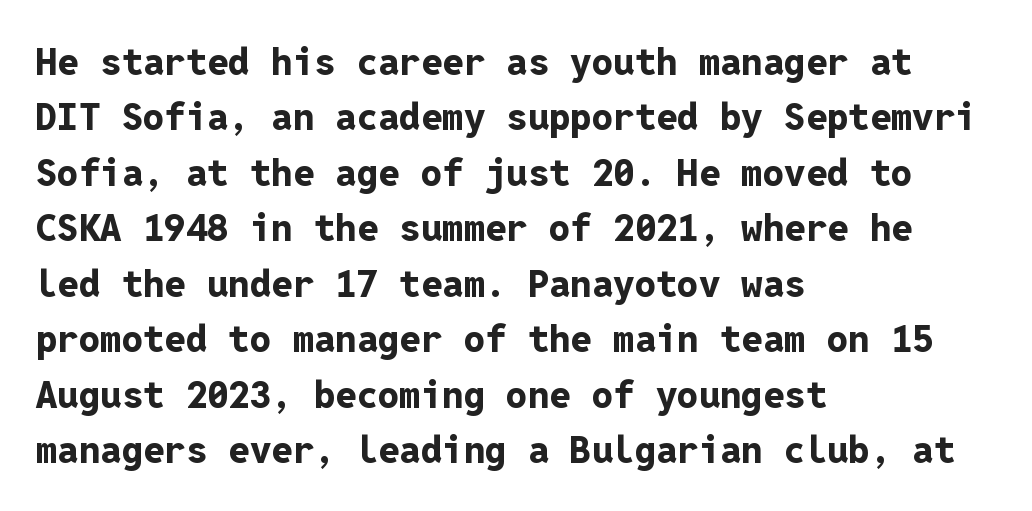
The image shows 38 px bold sans-serif type, upright, monospaced; set left-aligned, normal line spacing (1.46x), normal letter spacing, not underlined; low stroke contrast and a medium x-height.
